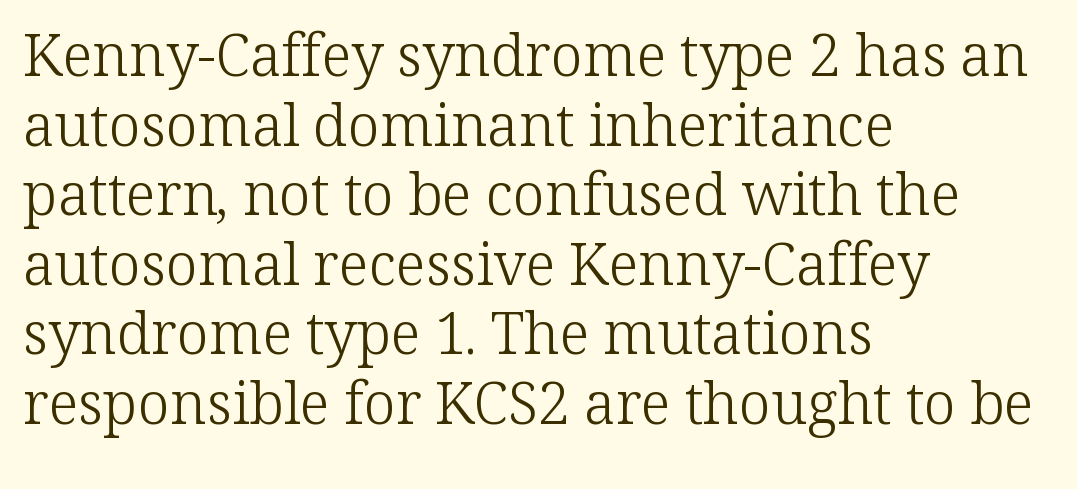
Each letter keeps its own natural width here, so spacing adapts to shape. The specimen omits any rule beneath the text block's lines. Stems and bowls with no extra thickness — not bold. A classic flush-left, rag-right setting is used for this passage. You could call the tracking neutral — neither tight nor loose. Italic? Not at all — the glyphs are vertical.
